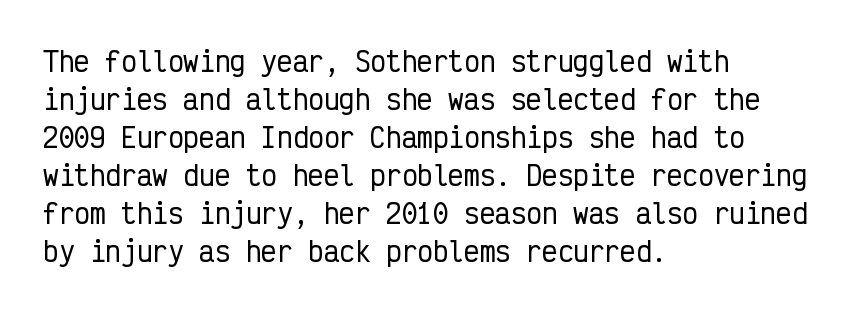
Vertical strokes here are truly vertical. Inter-character spacing is left at the font's built-in metrics. Beneath every word, the page is bare. The typesetter chose a ragged-right arrangement here. Quick note: interline space is typical.
